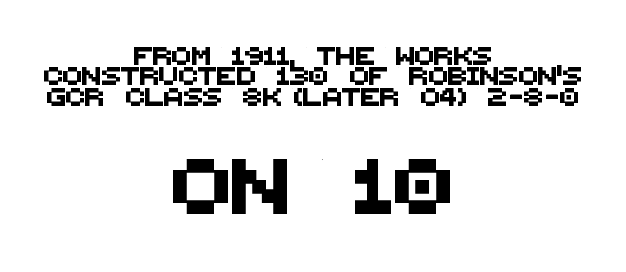
The image shows 55 px sans-serif type; set centered, tight line spacing (1.13x), normal letter spacing, not underlined; the second (bottom) block is 3.06x larger; medium stroke contrast and a large x-height.
